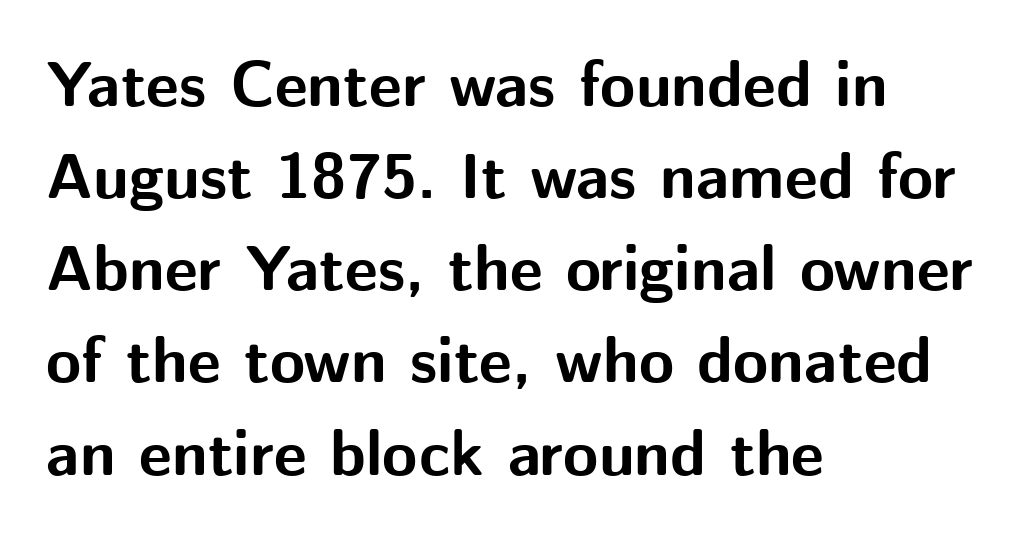
{"serif": "no", "italic": "no", "bold": "yes", "weight": "bold", "width": "normal", "stroke_contrast": "medium", "x_height": "medium", "monospaced": "no", "underline": "no", "align": "left", "line_spacing": "normal", "line_spacing_ratio": 1.44, "letter_spacing": "normal", "letter_spacing_em": 0.0, "glyph_px": 64}
